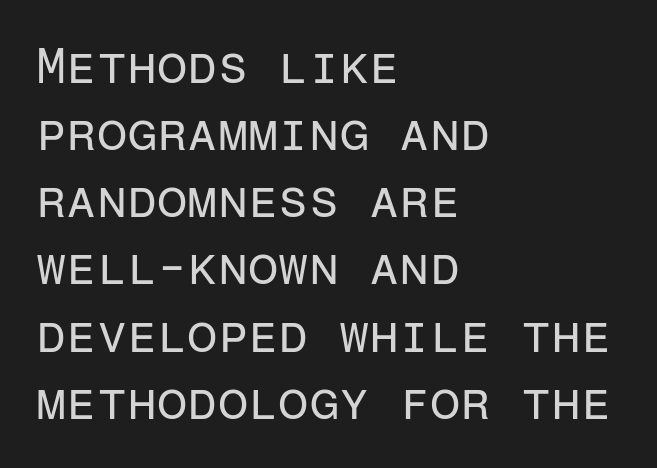
The image shows 49 px regular-weight sans-serif type, upright, monospaced; set left-aligned, normal line spacing (1.37x), normal letter spacing, not underlined; low stroke contrast and a medium x-height.
